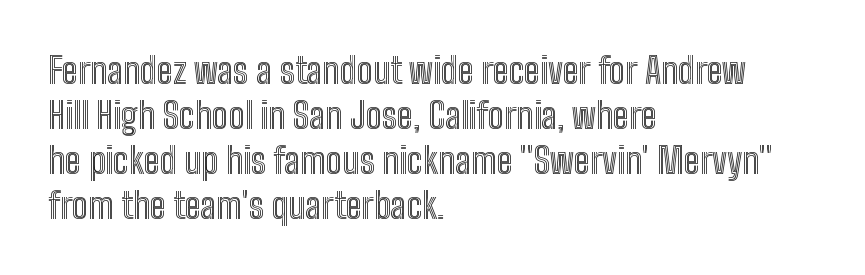
Does the lettering tilt? It doesn't — this is upright. The horizontal fit of the characters is conventional and even. The passage shown stacks its lines at a standard gap. Notice how the passage keeps a crisp vertical edge on the left only.
